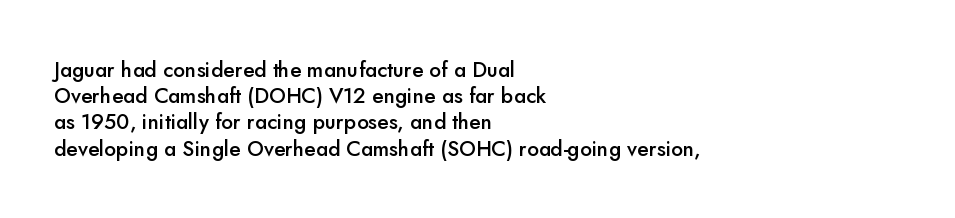
The image shows 21 px text type, upright; set left-aligned, normal line spacing (1.25x), normal letter spacing, not underlined.
